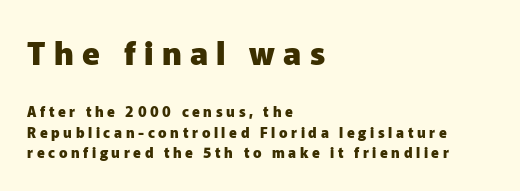
The image shows 32 px heavy sans-serif type, upright; set left-aligned, normal line spacing (1.48x), unusually wide letter spacing (+0.26 em), not underlined; the first (top) block is 2.29x larger; low stroke contrast and a medium x-height.
